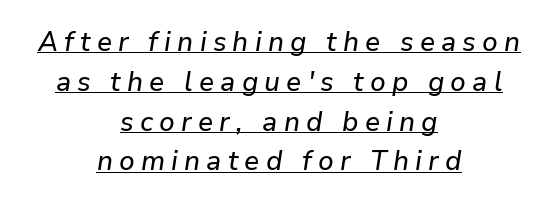
Q: Is the text italic (slanted)? A: Yes, it leans right by about 9 degrees.
Q: Is the text underlined? A: Yes.
Q: How is the paragraph aligned? A: Centered.
Q: Is the spacing between letters normal or unusually wide? A: Unusually wide.
Q: Is the spacing between lines tight, normal or loose? A: Normal.
Q: Width (condensed, normal, or wide)? A: Normal.
Q: Stroke contrast? A: Low.
Q: x-height? A: Medium.
Q: Monospaced? A: No.
